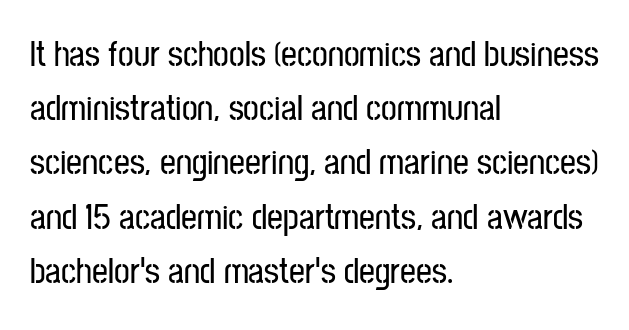
The image shows 35 px condensed sans-serif type, upright; set left-aligned, normal line spacing (1.55x), normal letter spacing, not underlined; low stroke contrast and a medium x-height.
